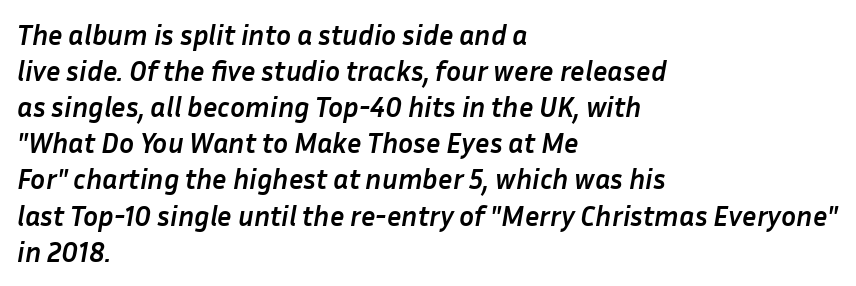
The baseline area is clear. You can tell it's italic because the verticals aren't actually vertical. The vertical gap from one line to the next is medium. The passage is arranged the way most books set body copy — flush left. Letter spacing: default.
